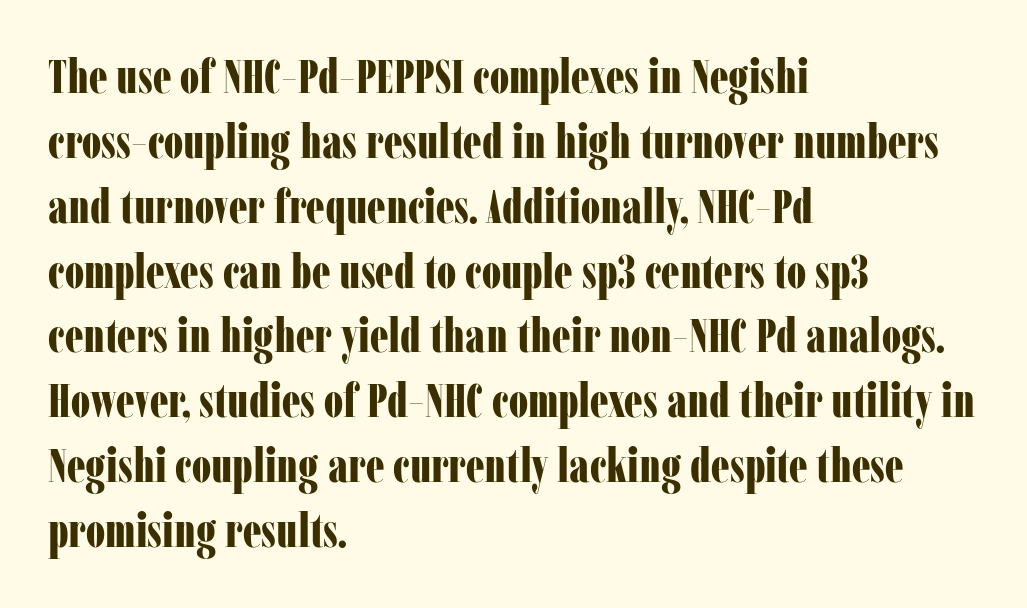
{"serif": "yes", "italic": "no", "bold": "yes", "weight": "bold", "width": "condensed", "stroke_contrast": "low", "x_height": "medium", "monospaced": "no", "underline": "no", "align": "left", "line_spacing": "normal", "line_spacing_ratio": 1.38, "letter_spacing": "normal", "letter_spacing_em": 0.0, "glyph_px": 47}
